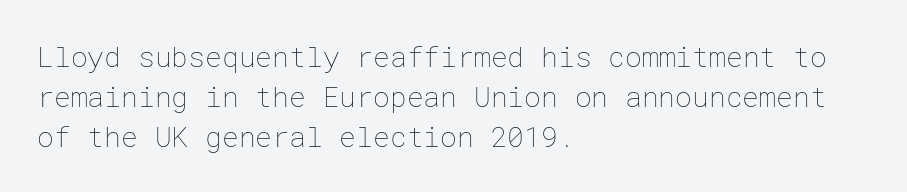
Counters stay open thanks to moderate or lighter strokes. Just letters on the line, the space beneath them empty. A typesetter would mark this as roman, not italic. The setting favours the left margin, as ordinary paragraphs usually do. A typesetter would call this leading conventional body-copy spacing.
